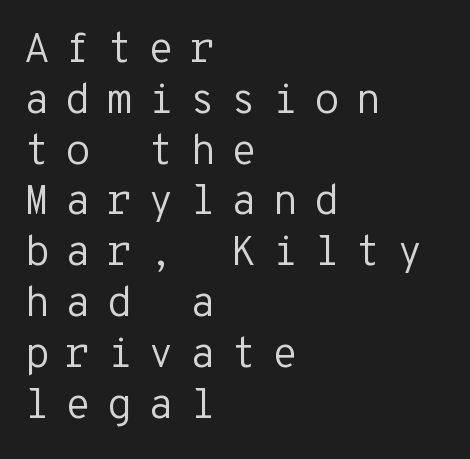
{"serif": "no", "italic": "no", "bold": "no", "weight": "regular", "width": "normal", "stroke_contrast": "low", "x_height": "medium", "monospaced": "yes", "underline": "no", "align": "left", "line_spacing_ratio": 1.21, "letter_spacing": "wide", "letter_spacing_em": 0.37, "glyph_px": 42}
